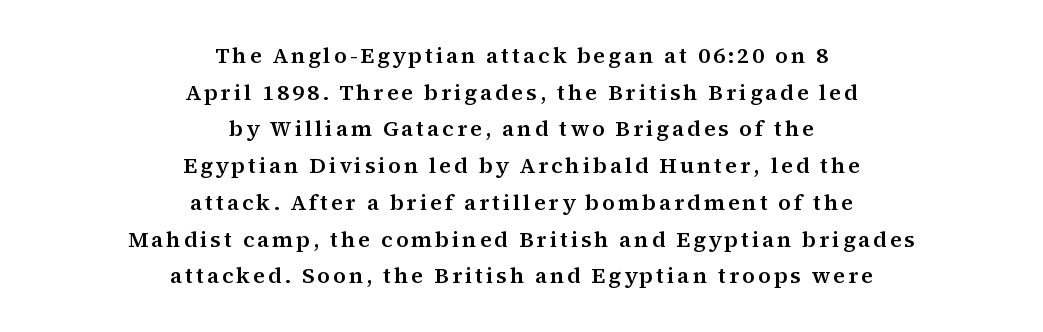
Q: Is the text italic (slanted)? A: No, it is upright.
Q: Is the text underlined? A: No.
Q: How is the paragraph aligned? A: Centered.
Q: Is the spacing between lines tight, normal or loose? A: Normal.
